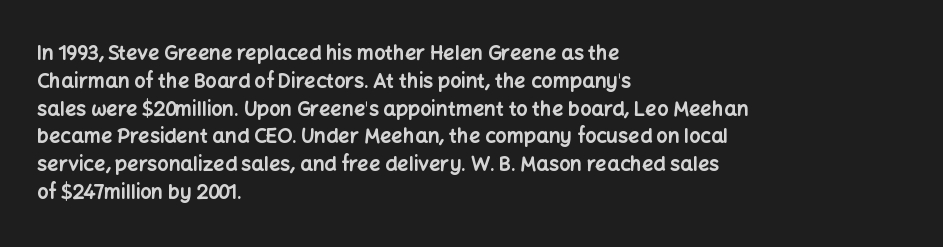
Is there any slant? The stems are plumb. Notice how thick the strokes are: this is what a full bold looks like. The vertical gap from one line to the next is medium. Leftover space on each line is placed entirely after the last word. The zone under the glyphs is completely vacant.
